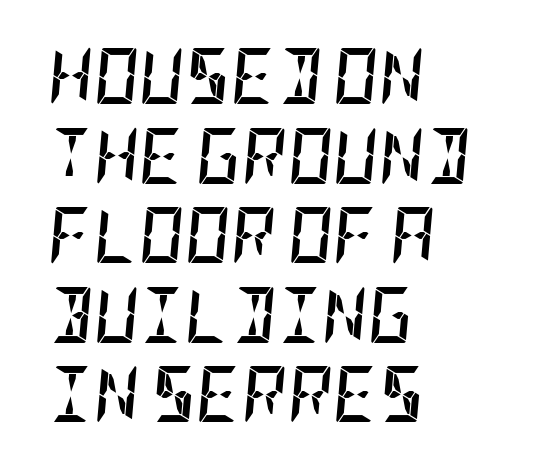
The image shows 56 px semibold, condensed type, italic (leaning right); set left-aligned, normal line spacing (1.42x), normal letter spacing, not underlined; low stroke contrast and a large x-height.
